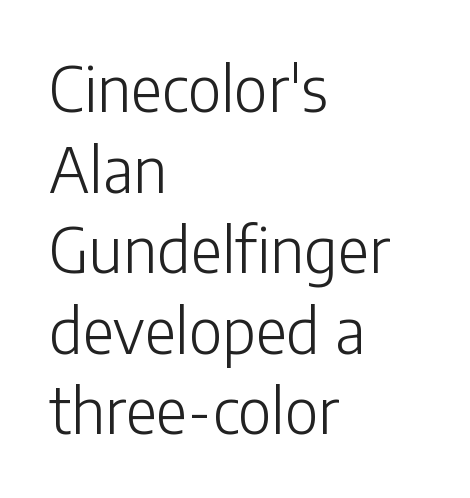
Does the type have serifs? No, each stem ends abruptly. Clear beneath every line of the passage. Does the leading feel generous? No, just average. Compared with a typical body face, this is equally light or lighter still. This is the regular roman posture of the typeface.
